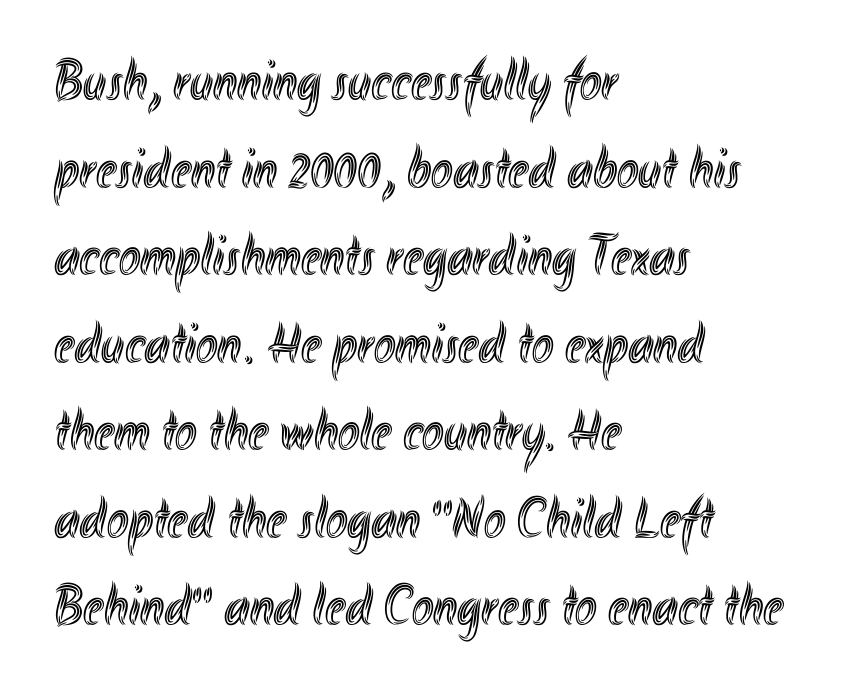
This rendering uses left alignment, leaving the right contour irregular. Character widths vary here, with narrow letters taking less room than wide ones. Successive baselines arrive at the customary interval. Anything drawn beneath the words? Only blank space. Compared with typical body copy, the letter spacing here is the same.
